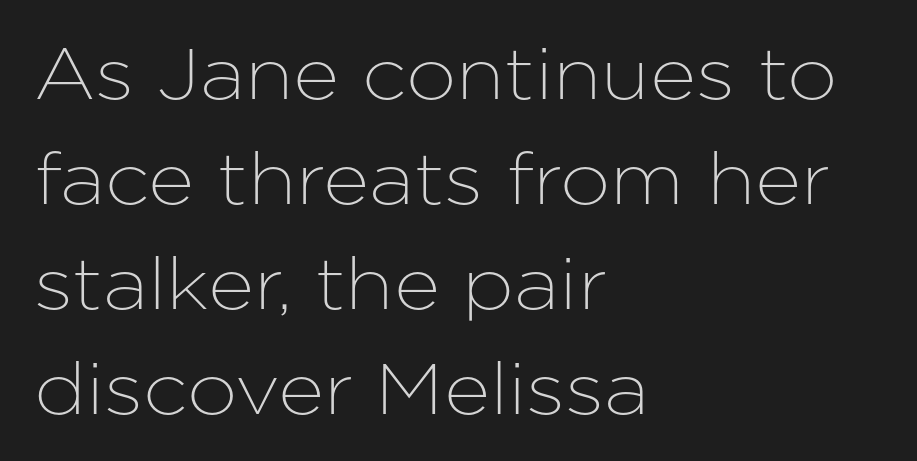
{"serif": "no", "italic": "no", "width": "normal", "stroke_contrast": "low", "x_height": "medium", "monospaced": "no", "underline": "no", "align": "left", "line_spacing": "normal", "line_spacing_ratio": 1.46, "letter_spacing": "normal", "letter_spacing_em": 0.0, "glyph_px": 72}
